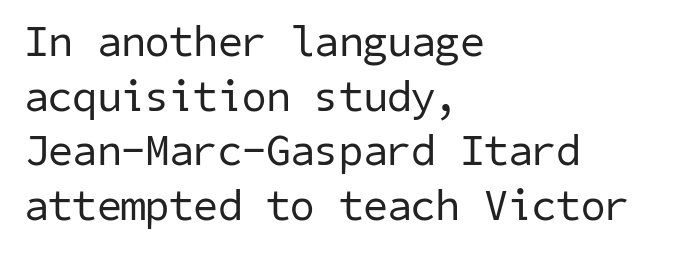
Is the letter spacing exaggerated? No — it looks like the ordinary default. Compared with a typical body face, this is equally light or lighter still. What kind of face is this? One without serifs — a sans. The foot of each line stays bare and open. The setting favours the left margin, as ordinary paragraphs usually do.
